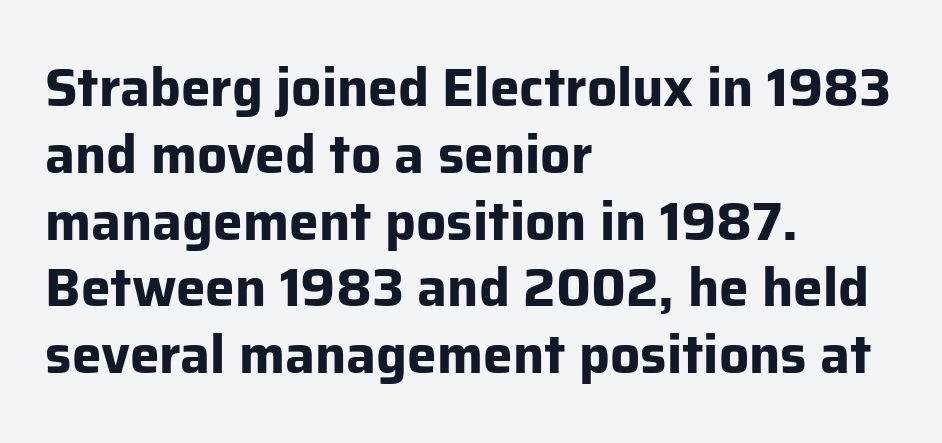
{"serif": "no", "italic": "no", "bold": "yes", "weight": "bold", "width": "normal", "stroke_contrast": "low", "x_height": "medium", "monospaced": "no", "underline": "no", "align": "left", "line_spacing": "normal", "line_spacing_ratio": 1.26, "letter_spacing": "normal", "letter_spacing_em": 0.0, "glyph_px": 53}
